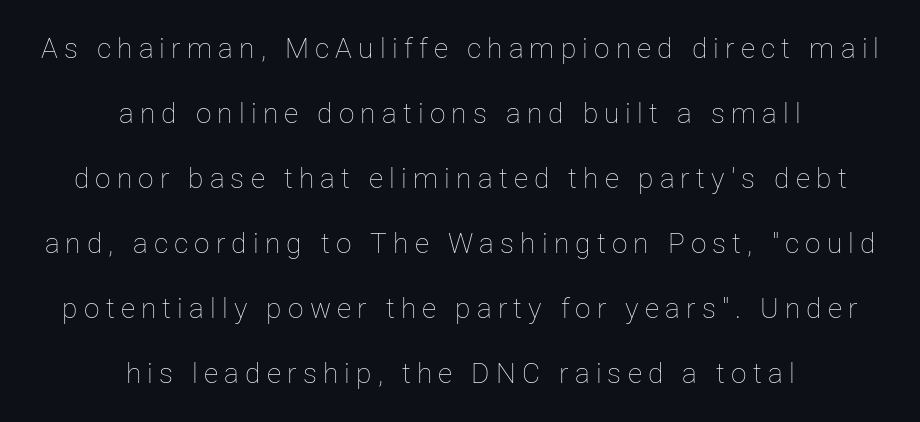
{"italic": "no", "bold": "no", "weight": "thin", "width": "normal", "stroke_contrast": "low", "x_height": "medium", "monospaced": "no", "underline": "no", "align": "center", "line_spacing": "loose", "line_spacing_ratio": 2.32, "letter_spacing": "wide", "letter_spacing_em": 0.22, "glyph_px": 28}
